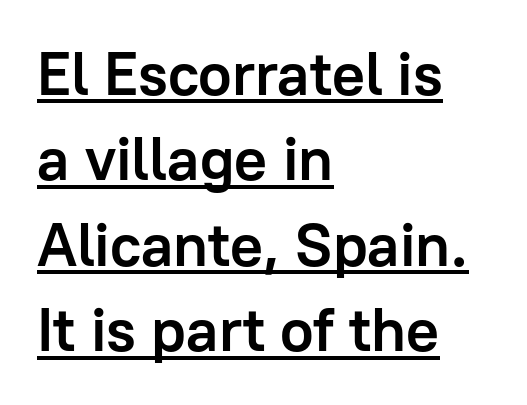
Caption: multi-line text, flush left, ragged right. The gaps between neighbouring characters are ordinary and unremarkable. The string is rendered with underlining switched on. Summary of vertical rhythm: regular, with standard interline spacing.
